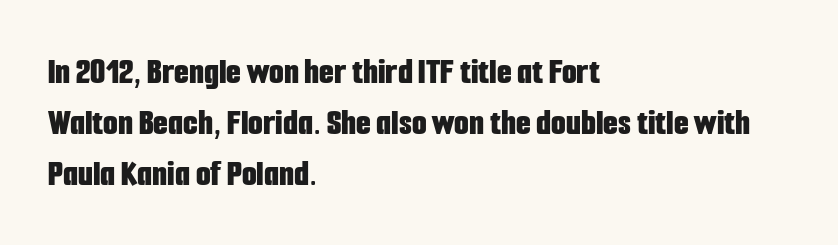
The image shows 38 px bold, condensed sans-serif type, upright; set left-aligned, normal line spacing (1.34x), normal letter spacing, not underlined; low stroke contrast and a medium x-height.
